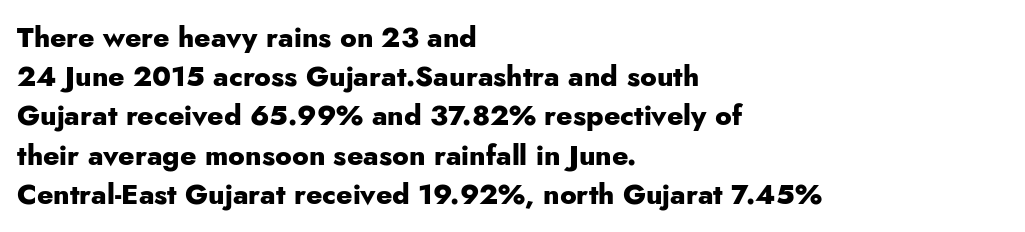
{"serif": "no", "italic": "no", "bold": "yes", "weight": "heavy", "width": "normal", "stroke_contrast": "low", "x_height": "small", "monospaced": "no", "underline": "no", "align": "left", "line_spacing": "normal", "line_spacing_ratio": 1.4, "letter_spacing": "normal", "letter_spacing_em": 0.0, "glyph_px": 28}
